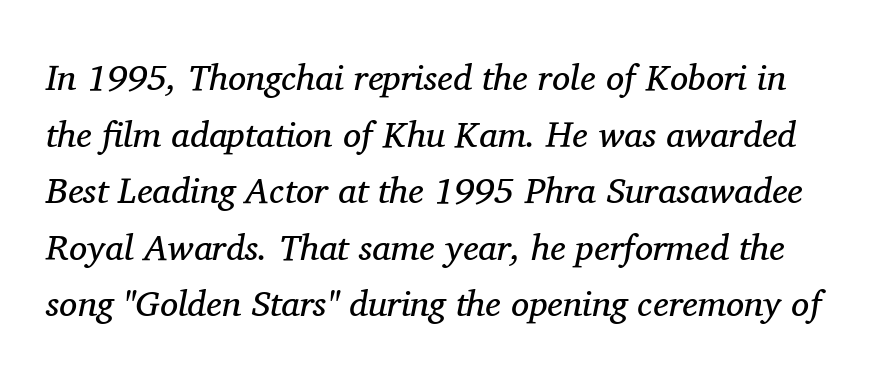
Q: Is the text bold? A: No.
Q: Is the text italic (slanted)? A: Yes, it leans right by about 11 degrees.
Q: Is the typeface a serif or a sans-serif typeface? A: Serif.
Q: Is the text underlined? A: No.
Q: Is the spacing between letters normal or unusually wide? A: Normal.
Q: Is the spacing between lines tight, normal or loose? A: Normal.
Q: Width (condensed, normal, or wide)? A: Normal.
Q: Stroke contrast? A: Medium.
Q: x-height? A: Medium.
Q: Monospaced? A: No.
